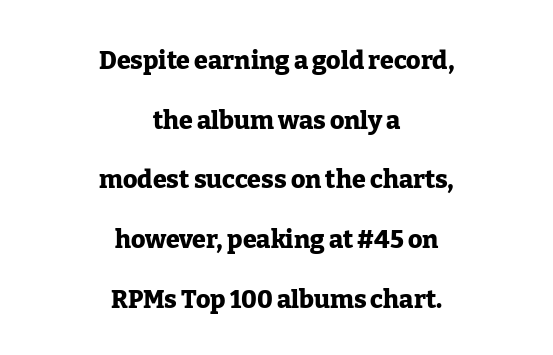
Compared with typical body copy, the letter spacing here is the same. Underlining? Definitely not there. The designer dialed line spacing up above the default. A centered setting, common on invitations and titles, is used for this passage. Ascenders rise straight up at ninety degrees. In terms of weight, the rendering is a true, heavy bold.
